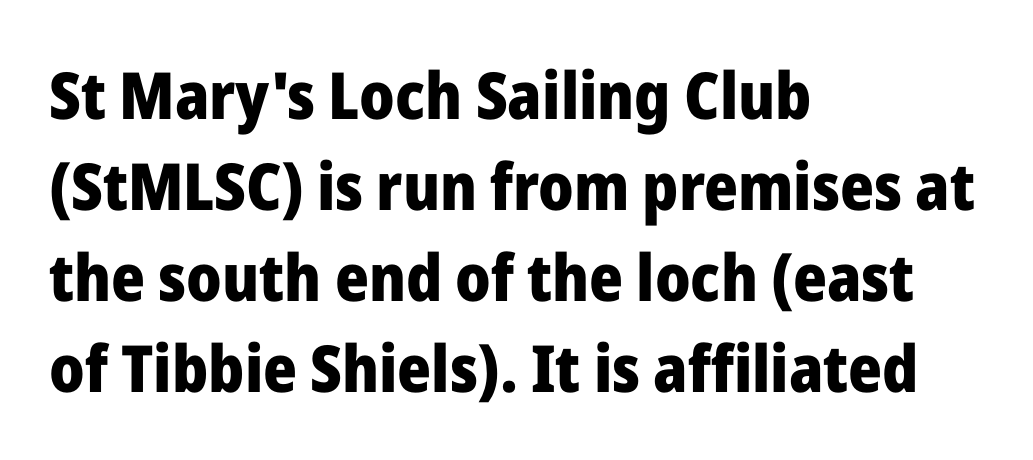
Line starts are locked; line ends wander. This sample uses a sans-serif face. Tracking value appears to be zero — textbook default spacing. Check the space under the baseline: it is left empty.
